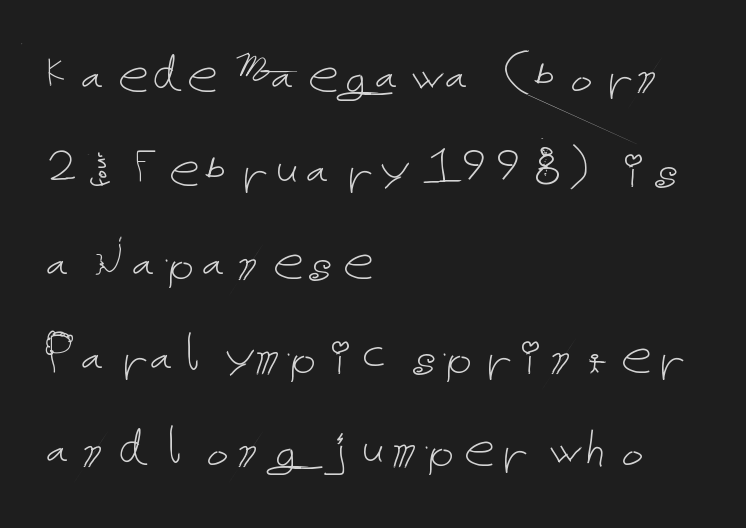
{"italic": "no", "bold": "no", "weight": "thin", "width": "normal", "stroke_contrast": "low", "x_height": "medium", "underline": "no", "align": "left", "line_spacing": "normal", "line_spacing_ratio": 1.51, "letter_spacing": "normal", "letter_spacing_em": 0.0, "glyph_px": 62}
